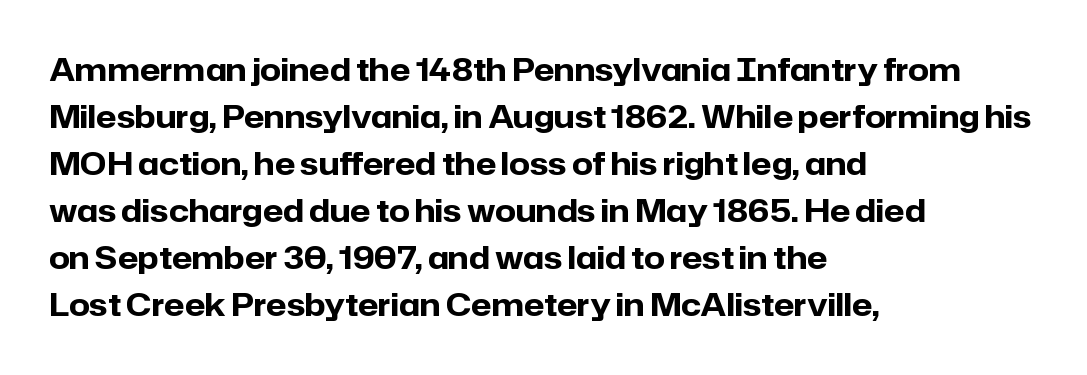
The image shows 30 px heavy sans-serif type, upright; set left-aligned, normal line spacing (1.57x), normal letter spacing, not underlined; low stroke contrast and a medium x-height.
